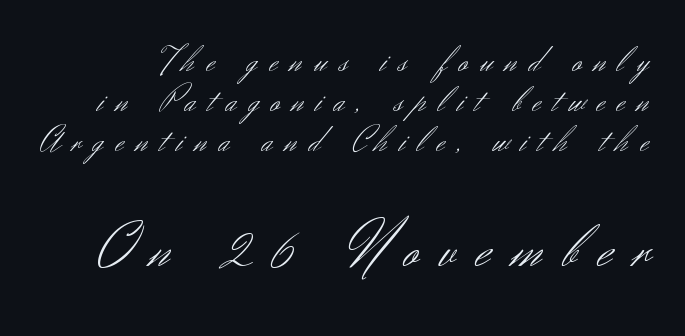
{"serif": "no", "bold": "no", "weight": "light", "width": "normal", "stroke_contrast": "medium", "x_height": "small", "monospaced": "no", "underline": "no", "line_spacing": "tight", "line_spacing_ratio": 1.11, "letter_spacing": "wide", "letter_spacing_em": 0.34, "larger_block": "second", "size_ratio": 1.75, "glyph_px": 63}
